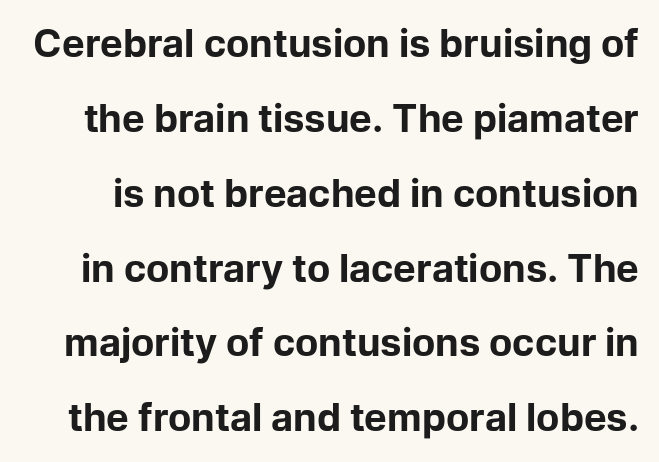
Note the varied advance widths — an 'i' is clearly narrower than an 'm'. The type is set solid horizontally, with unmodified tracking. These lines are composed in type without serifs. Notice how thick the strokes are: this is what a full bold looks like.
